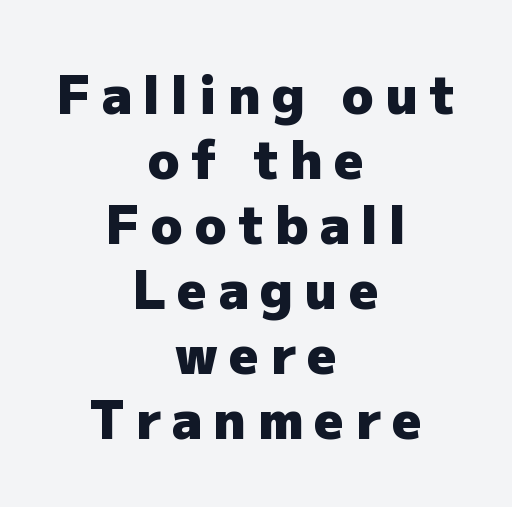
The image shows 52 px heavy sans-serif type, upright; set centered, normal line spacing (1.25x), unusually wide letter spacing (+0.22 em), not underlined; low stroke contrast and a medium x-height.
